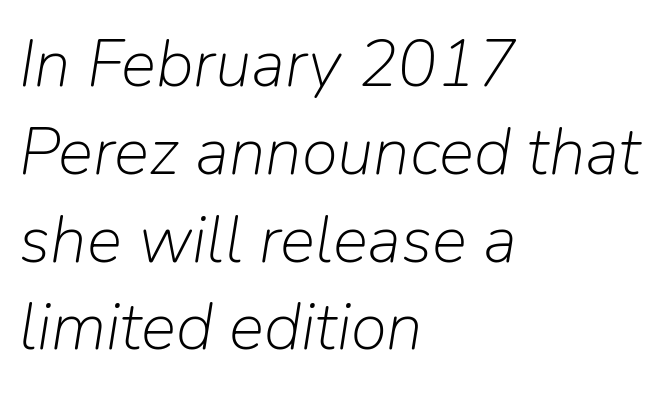
{"italic": "yes", "lean": "right", "slant_degrees": 9, "bold": "no", "weight": "light", "width": "normal", "stroke_contrast": "low", "x_height": "medium", "monospaced": "no", "underline": "no", "align": "left", "line_spacing": "normal", "line_spacing_ratio": 1.33, "letter_spacing": "normal", "letter_spacing_em": 0.0, "glyph_px": 66}
